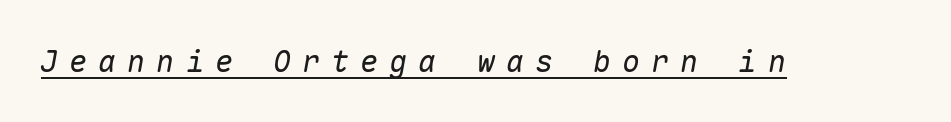
{"italic": "yes", "lean": "right", "slant_degrees": 10, "bold": "no", "weight": "regular", "width": "normal", "stroke_contrast": "low", "x_height": "medium", "monospaced": "yes", "underline": "yes", "letter_spacing": "wide", "letter_spacing_em": 0.37, "glyph_px": 30}
